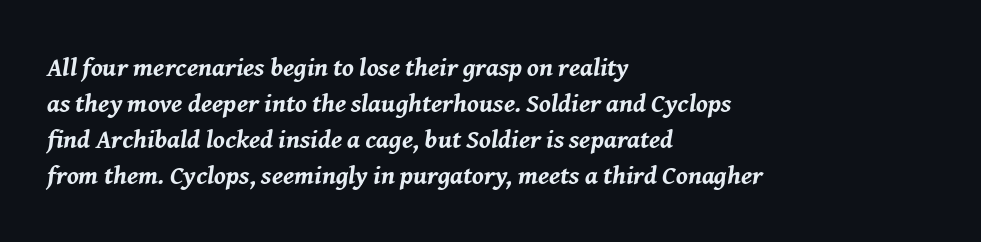
{"italic": "yes", "lean": "right", "slant_degrees": 8, "bold": "yes", "underline": "no", "align": "left", "line_spacing": "normal", "line_spacing_ratio": 1.39, "letter_spacing": "normal", "letter_spacing_em": 0.0, "glyph_px": 26}
